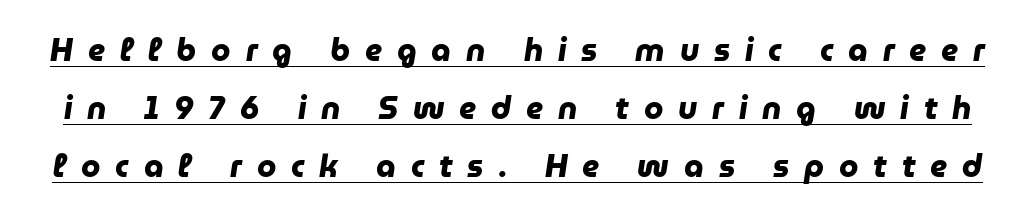
{"serif": "no", "bold": "yes", "weight": "heavy", "width": "normal", "stroke_contrast": "low", "x_height": "medium", "monospaced": "no", "underline": "yes", "line_spacing_ratio": 1.87, "letter_spacing": "wide", "letter_spacing_em": 0.48, "glyph_px": 31}
